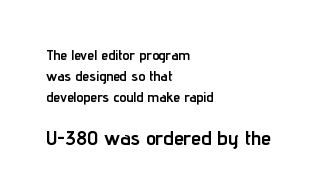
Q: Is the text bold? A: Yes.
Q: Is the text italic (slanted)? A: No, it is upright.
Q: Is the text underlined? A: No.
Q: How is the paragraph aligned? A: Left-aligned.
Q: Is the spacing between letters normal or unusually wide? A: Normal.
Q: Is the spacing between lines tight, normal or loose? A: Normal.
Q: Which block of text is set in a larger size, the first (top) or the second (bottom)? A: The second (bottom) one.
